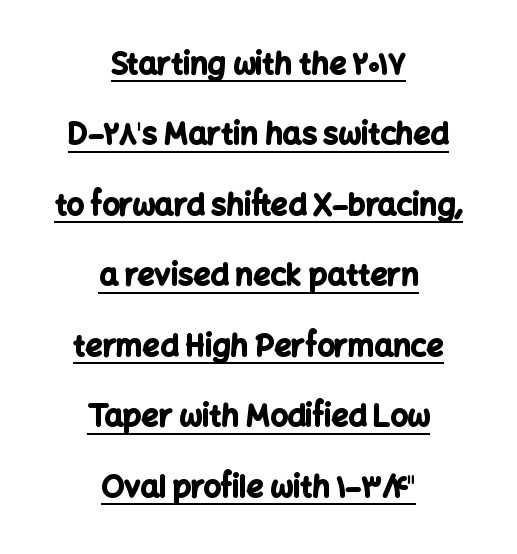
The image shows 30 px bold sans-serif type, upright; set centered, loose line spacing (2.35x), normal letter spacing, underlined; low stroke contrast and a medium x-height.
